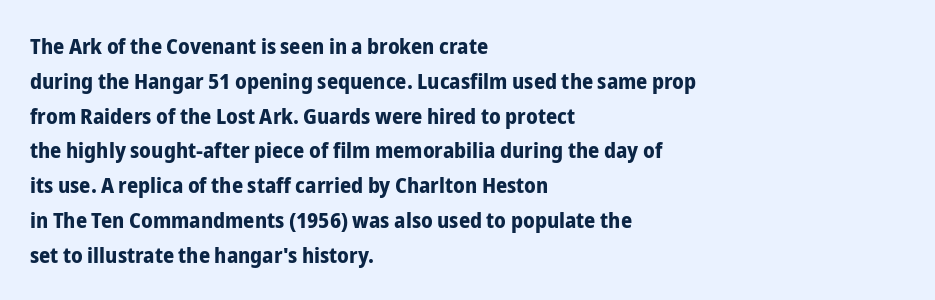
Q: Is the text bold? A: Yes.
Q: Is the text italic (slanted)? A: No, it is upright.
Q: Is the text underlined? A: No.
Q: How is the paragraph aligned? A: Left-aligned.
Q: Is the spacing between letters normal or unusually wide? A: Normal.
Q: Is the spacing between lines tight, normal or loose? A: Normal.
